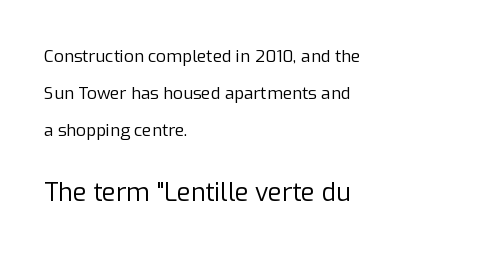
{"italic": "no", "bold": "no", "underline": "no", "align": "left", "line_spacing": "loose", "line_spacing_ratio": 2.17, "letter_spacing": "normal", "letter_spacing_em": 0.0, "larger_block": "second", "size_ratio": 1.47, "glyph_px": 25}
